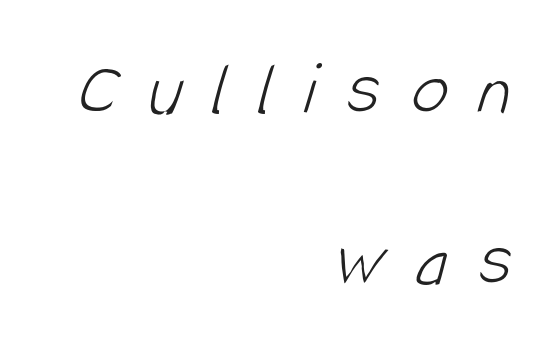
Check under the words: just untouched page. A flush-right, rag-left setting is used for this passage. You could fit nearly another row in the gap between these rows. Is this a heavy cut? Hardly; it is regular or lighter.
